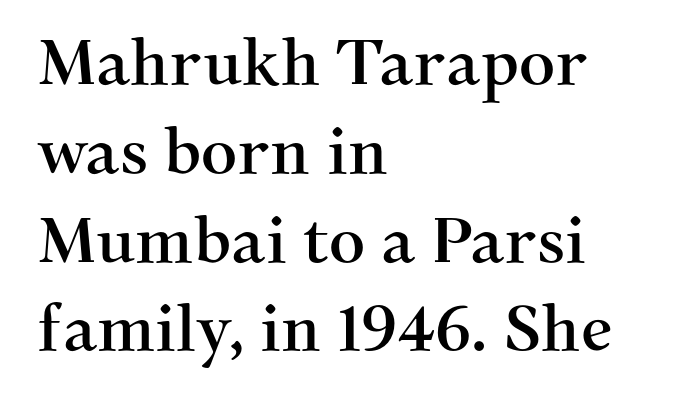
When letters stand straight like this, we call the style roman or upright. Honestly, the letter spacing is just normal — you wouldn't notice it. Rows of type keep a routine distance in the vertical direction. You can tell from the footed stems that serif type was used. Casual observation: everything's shoved over to the left. Descenders hang freely into open space.
